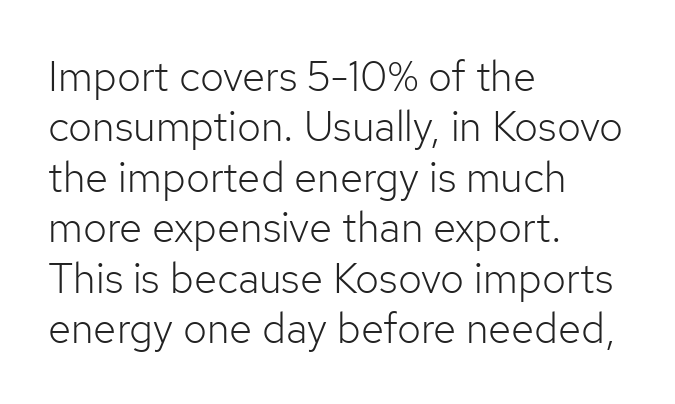
{"serif": "no", "italic": "no", "bold": "no", "weight": "light", "width": "normal", "stroke_contrast": "low", "x_height": "medium", "monospaced": "no", "underline": "no", "align": "left", "line_spacing_ratio": 1.2, "letter_spacing": "normal", "letter_spacing_em": 0.0, "glyph_px": 42}
